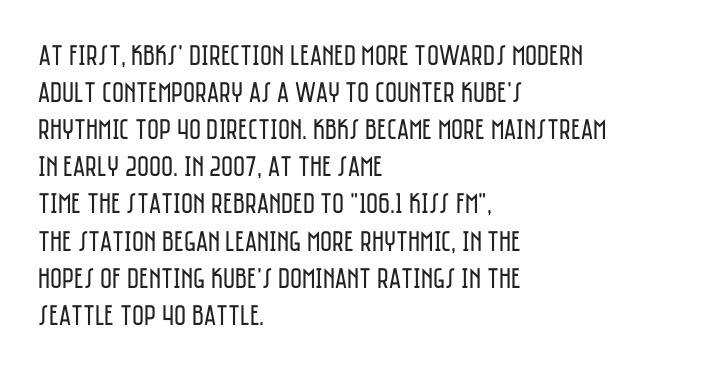
The image shows 29 px regular-weight, condensed sans-serif type, upright; set left-aligned, normal line spacing (1.28x), normal letter spacing, not underlined; low stroke contrast and a large x-height.
